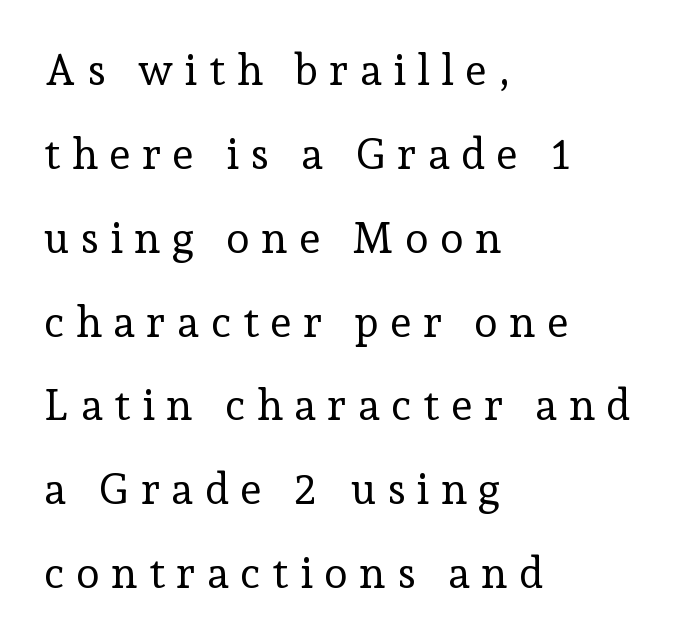
{"serif": "yes", "italic": "no", "bold": "no", "weight": "regular", "width": "normal", "stroke_contrast": "low", "x_height": "medium", "monospaced": "no", "underline": "no", "align": "left", "line_spacing": "loose", "line_spacing_ratio": 1.95, "letter_spacing": "wide", "letter_spacing_em": 0.26, "glyph_px": 43}
